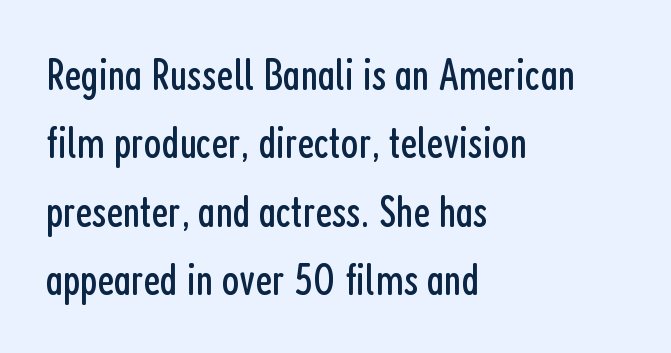
Every row of glyphs begins at an identical x-position on the left. Notice how the stems are strictly vertical — no italics here. There is no visible air inserted between adjacent glyphs. What kind of face is this? One without serifs — a sans. The face looks like a standard text weight, possibly lighter.
